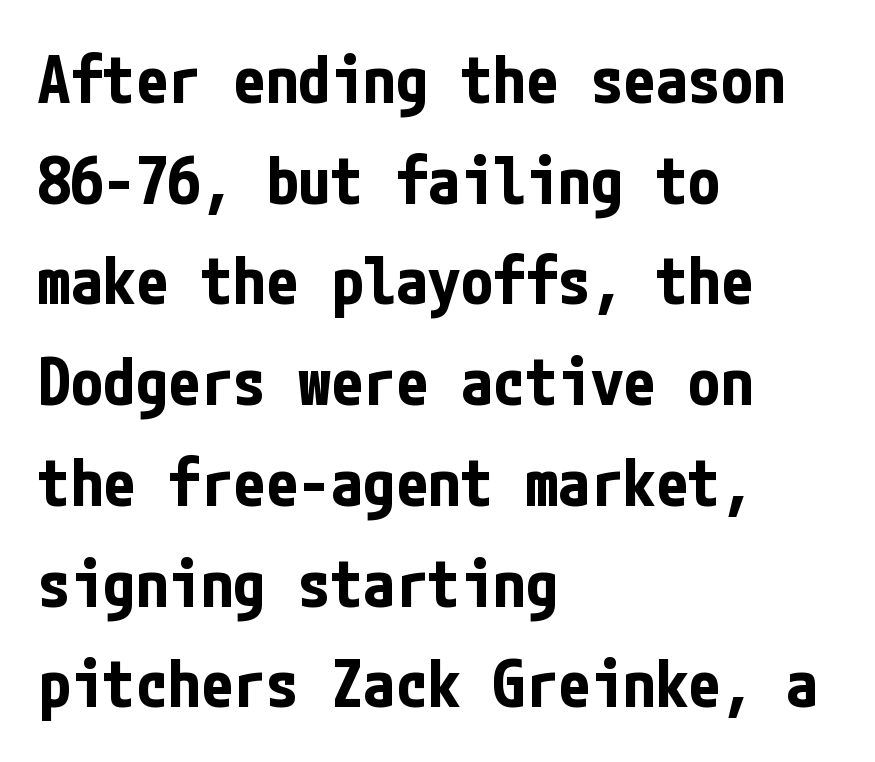
Q: Is the text bold? A: Yes.
Q: Is the text italic (slanted)? A: No, it is upright.
Q: Is the typeface a serif or a sans-serif typeface? A: Sans-serif.
Q: Is the text underlined? A: No.
Q: How is the paragraph aligned? A: Left-aligned.
Q: Is the spacing between letters normal or unusually wide? A: Normal.
Q: Is the spacing between lines tight, normal or loose? A: Normal.
Q: Width (condensed, normal, or wide)? A: Condensed.
Q: Stroke contrast? A: Low.
Q: x-height? A: Medium.
